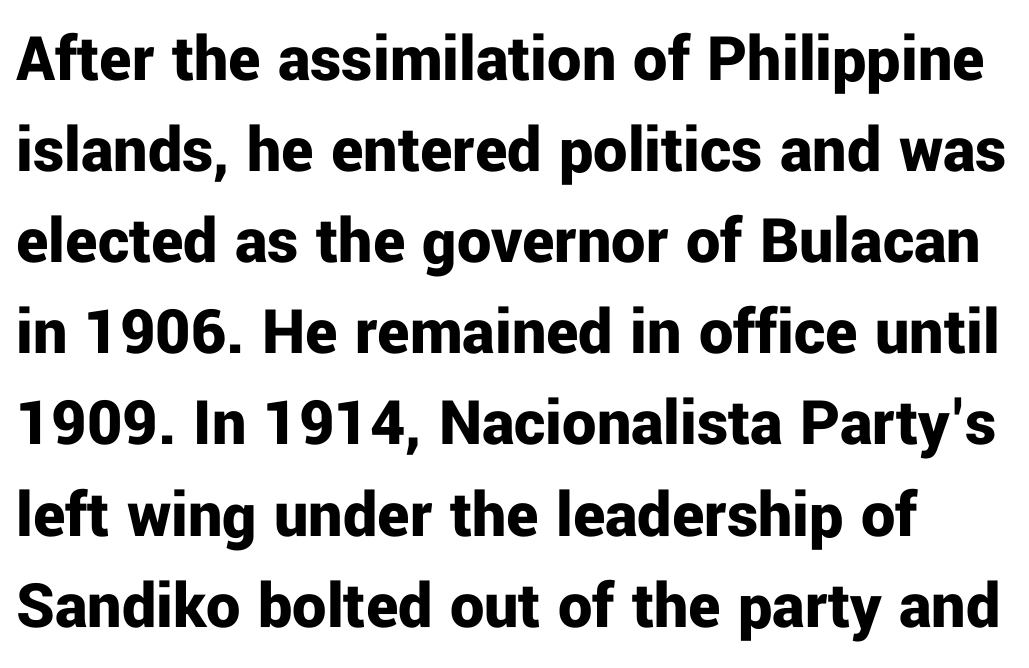
Q: Is the text bold? A: Yes.
Q: Is the text italic (slanted)? A: No, it is upright.
Q: Is the typeface a serif or a sans-serif typeface? A: Sans-serif.
Q: Is the text underlined? A: No.
Q: Is the spacing between letters normal or unusually wide? A: Normal.
Q: Is the spacing between lines tight, normal or loose? A: Normal.
Q: Width (condensed, normal, or wide)? A: Normal.
Q: Stroke contrast? A: Low.
Q: x-height? A: Medium.
Q: Monospaced? A: No.
